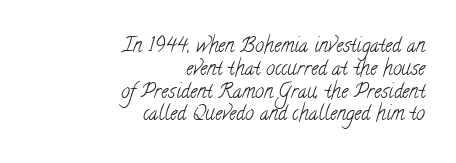
Q: Is the text bold? A: No.
Q: Is the text underlined? A: No.
Q: How is the paragraph aligned? A: Right-aligned.
Q: Is the spacing between letters normal or unusually wide? A: Normal.
Q: Is the spacing between lines tight, normal or loose? A: Tight.
